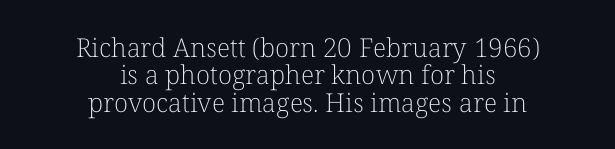
Q: Is the text bold? A: No.
Q: Is the text italic (slanted)? A: No, it is upright.
Q: Is the text underlined? A: No.
Q: How is the paragraph aligned? A: Centered.
Q: Is the spacing between letters normal or unusually wide? A: Normal.
Q: Is the spacing between lines tight, normal or loose? A: Tight.
